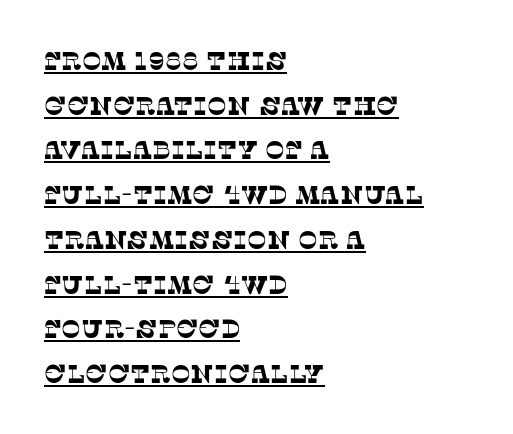
{"underline": "yes", "align": "left", "line_spacing_ratio": 1.72, "letter_spacing": "normal", "letter_spacing_em": 0.0, "glyph_px": 26}
